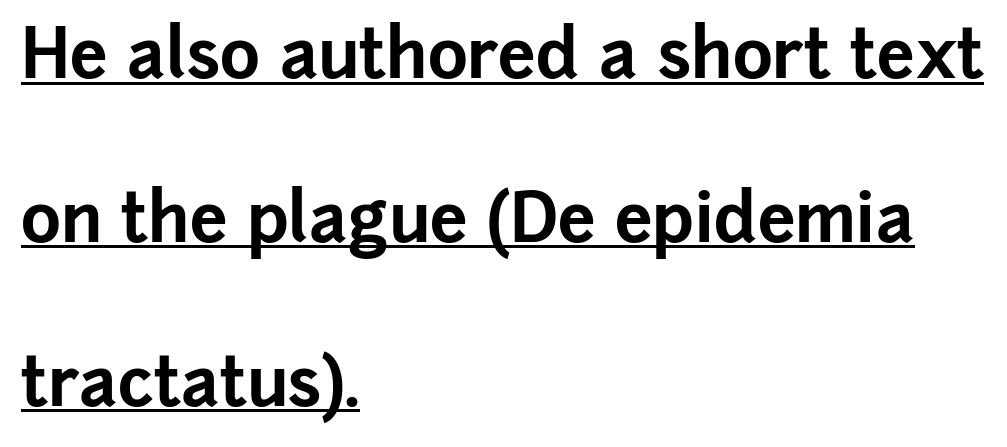
Unlike italic type, these characters show no tilt at all. Honestly, the underline is the first thing you notice here. Weight: bold. Think of a printed novel: that variable character pitch is what you see here.
